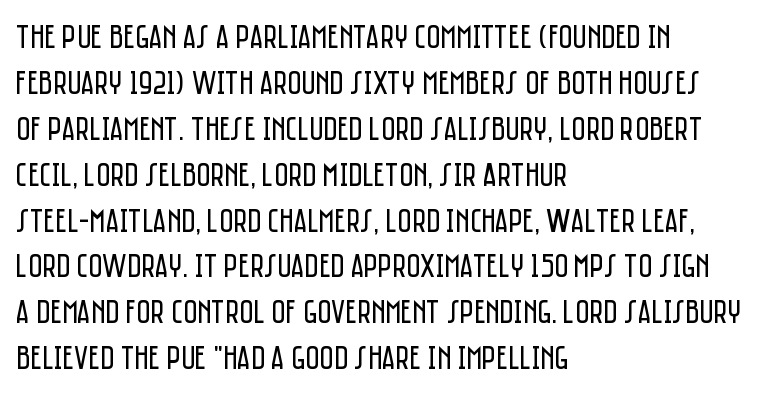
Whoever set this chose a conventional vertical rhythm. Descenders are the only things crossing below the line. A classic flush-left, rag-right setting is used for this passage. Caption: face not bold, strokes unweighted.
